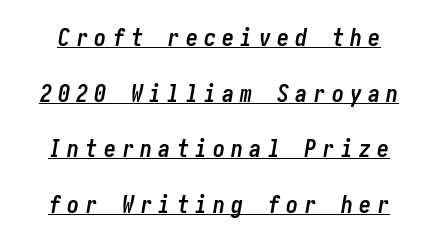
The image shows 24 px bold type, italic (leaning right); set loose line spacing (2.32x), unusually wide letter spacing (+0.26 em), underlined.
